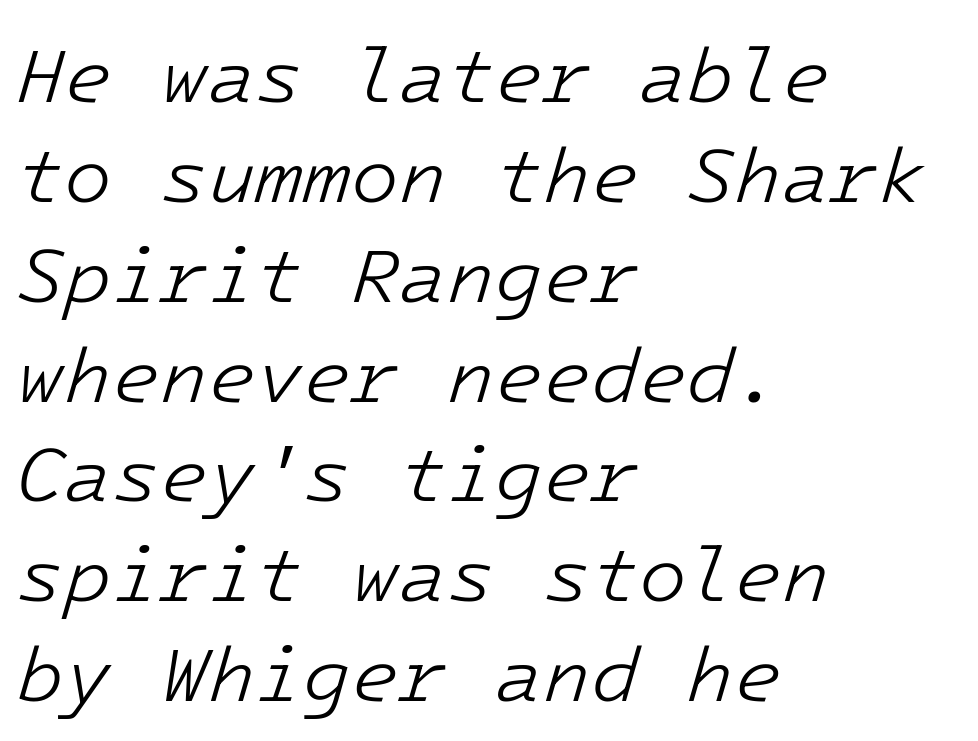
Q: Is the text bold? A: No.
Q: Is the text italic (slanted)? A: Yes, it leans right by about 16 degrees.
Q: Is the text underlined? A: No.
Q: How is the paragraph aligned? A: Left-aligned.
Q: Is the spacing between letters normal or unusually wide? A: Normal.
Q: Is the spacing between lines tight, normal or loose? A: Normal.
Q: Width (condensed, normal, or wide)? A: Normal.
Q: Stroke contrast? A: Low.
Q: x-height? A: Medium.
Q: Monospaced? A: Yes.
